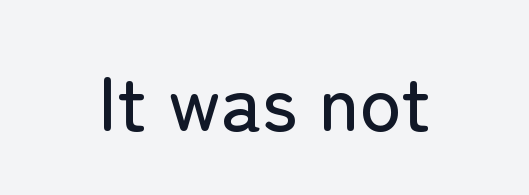
Q: Is the text italic (slanted)? A: No, it is upright.
Q: Is the typeface a serif or a sans-serif typeface? A: Sans-serif.
Q: Is the text underlined? A: No.
Q: How is the paragraph aligned? A: Centered.
Q: Is the spacing between letters normal or unusually wide? A: Normal.
Q: Width (condensed, normal, or wide)? A: Normal.
Q: Stroke contrast? A: Low.
Q: x-height? A: Medium.
Q: Monospaced? A: No.
